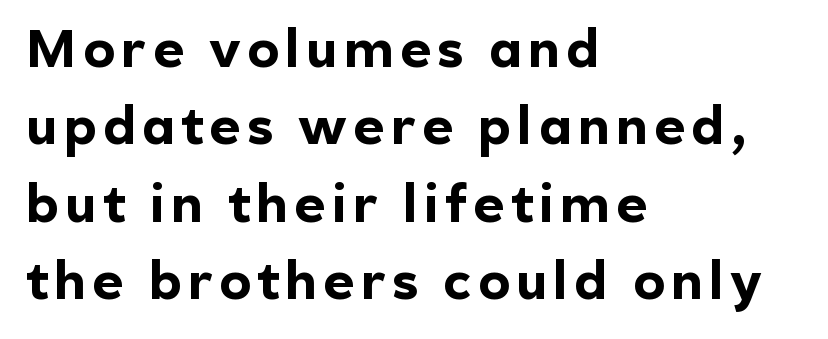
In terms of weight, the rendering is a true, heavy bold. Stroke terminals: plain, sans-serif. Which margin do the lines hug? The left one — the right edge is uneven. The strip under each line holds only bare page. Unlike italic type, these characters show no tilt at all. A typesetter would call this proportional, since set widths differ per character.
